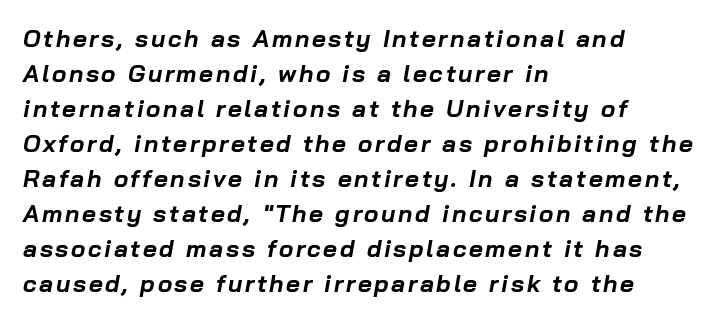
Q: Is the text bold? A: Yes.
Q: Is the text italic (slanted)? A: Yes, it leans right by about 10 degrees.
Q: Is the text underlined? A: No.
Q: How is the paragraph aligned? A: Left-aligned.
Q: Is the spacing between lines tight, normal or loose? A: Normal.
